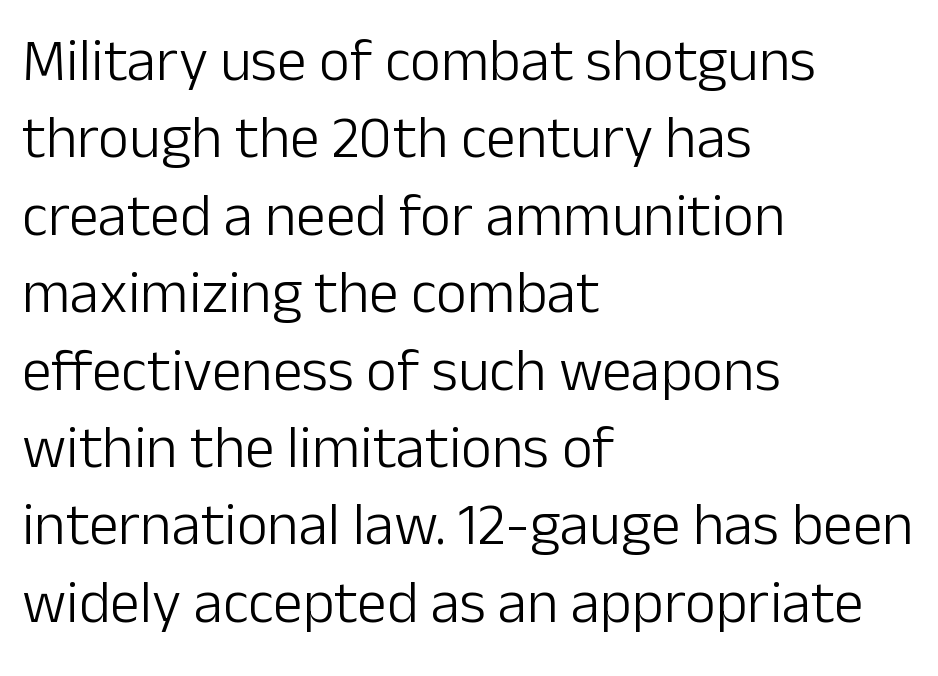
{"serif": "no", "italic": "no", "bold": "no", "weight": "light", "width": "normal", "stroke_contrast": "low", "x_height": "medium", "monospaced": "no", "underline": "no", "align": "left", "line_spacing": "normal", "line_spacing_ratio": 1.29, "letter_spacing": "normal", "letter_spacing_em": 0.0, "glyph_px": 60}
